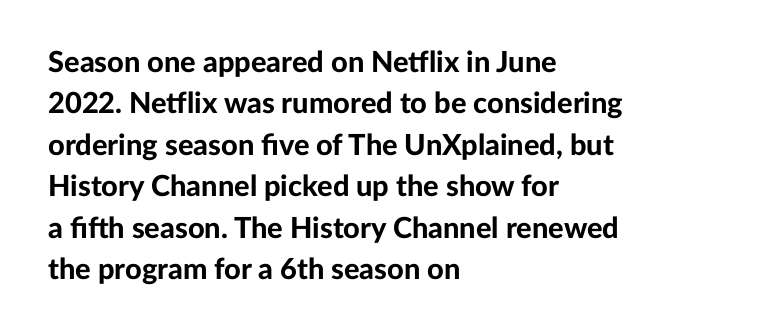
Layout note: lines flush left. Ordinary non-slanted type is in use. Look at the bottom of the vertical strokes: they stop flat, with no serifs. The letters sit at their default tracking, neither squeezed nor spread. Quick note: underline off.
